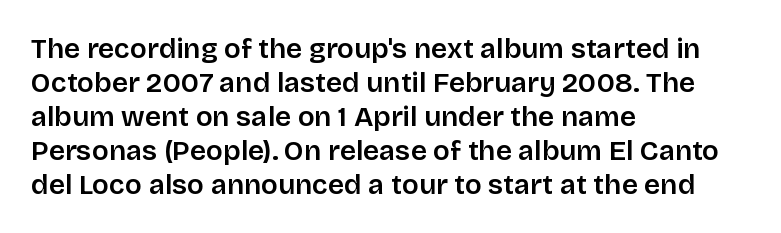
Q: Is the text italic (slanted)? A: No, it is upright.
Q: Is the typeface a serif or a sans-serif typeface? A: Sans-serif.
Q: Is the text underlined? A: No.
Q: How is the paragraph aligned? A: Left-aligned.
Q: Is the spacing between letters normal or unusually wide? A: Normal.
Q: Width (condensed, normal, or wide)? A: Normal.
Q: Stroke contrast? A: Low.
Q: x-height? A: Large.
Q: Monospaced? A: No.
